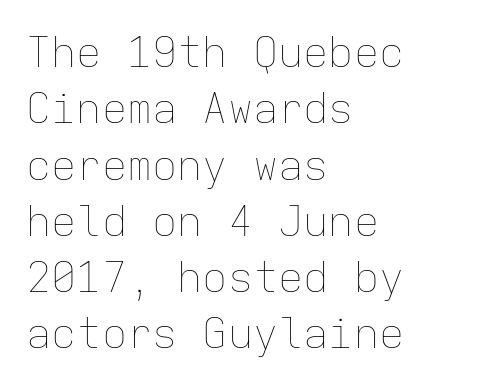
Typeset ragged right — the left edge is the straight one. The rendering uses a moderate line-height, typical for paragraphs. Does the lettering tilt? It doesn't — this is upright. Underlining? Definitely not there.
